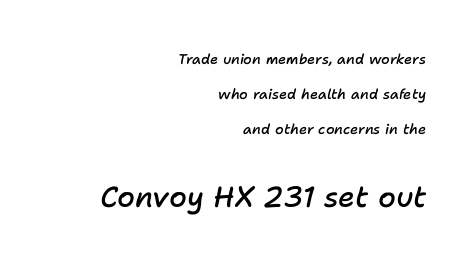
The image shows 29 px semibold type, italic (leaning right); set right-aligned, loose line spacing (2.49x), normal letter spacing, not underlined; the second (bottom) block is 2.07x larger; low stroke contrast and a medium x-height.
